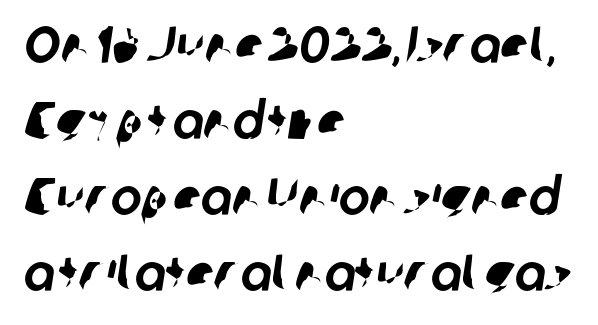
Each row of text sits above clean, open space. Where is the straight margin? On the left. Character widths vary here, with narrow letters taking less room than wide ones. The block of text has a typical density, with ordinary space between rows. You can tell from the bare stems that sans-serif type was used.
